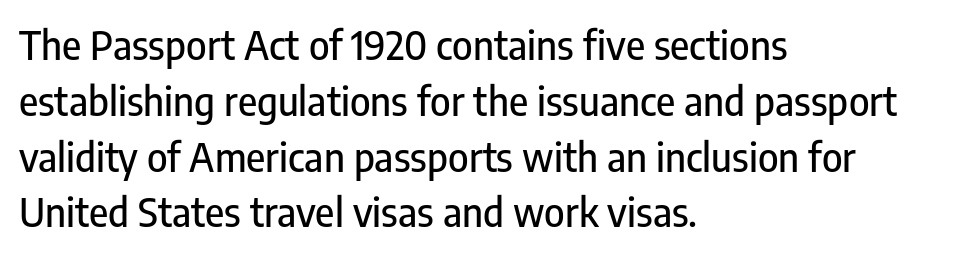
{"serif": "no", "italic": "no", "width": "condensed", "stroke_contrast": "low", "x_height": "medium", "monospaced": "no", "underline": "no", "align": "left", "line_spacing": "normal", "line_spacing_ratio": 1.43, "letter_spacing": "normal", "letter_spacing_em": 0.0, "glyph_px": 39}
